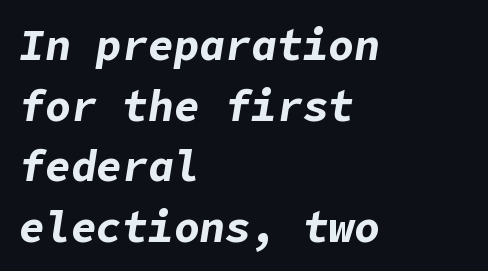
The image shows 43 px bold type, italic (leaning right); set left-aligned, normal line spacing (1.41x), normal letter spacing, not underlined; low stroke contrast and a medium x-height.
